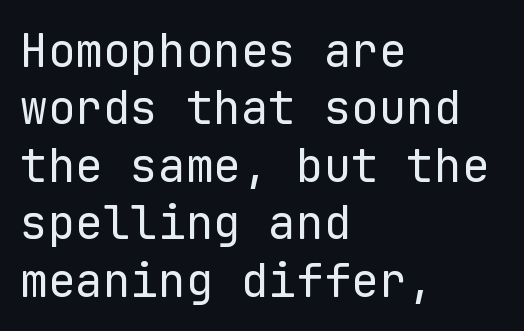
Q: Is the text bold? A: No.
Q: Is the text italic (slanted)? A: No, it is upright.
Q: Is the typeface a serif or a sans-serif typeface? A: Sans-serif.
Q: Is the text underlined? A: No.
Q: How is the paragraph aligned? A: Left-aligned.
Q: Is the spacing between letters normal or unusually wide? A: Normal.
Q: Is the spacing between lines tight, normal or loose? A: Normal.
Q: Width (condensed, normal, or wide)? A: Normal.
Q: Stroke contrast? A: Low.
Q: x-height? A: Medium.
Q: Monospaced? A: Yes.
